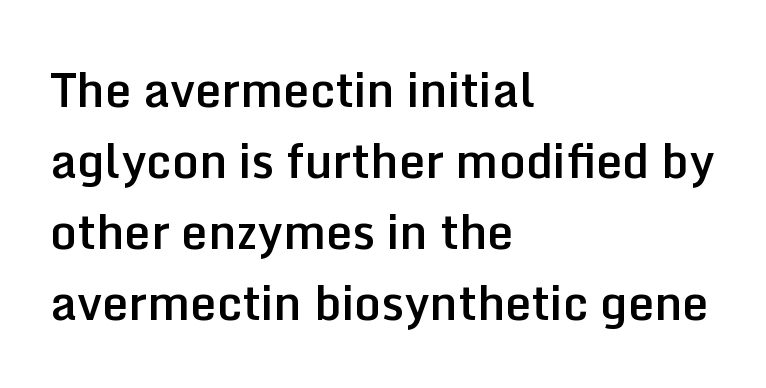
Q: Is the text bold? A: Semi-bold.
Q: Is the text italic (slanted)? A: No, it is upright.
Q: Is the typeface a serif or a sans-serif typeface? A: Sans-serif.
Q: Is the text underlined? A: No.
Q: How is the paragraph aligned? A: Left-aligned.
Q: Is the spacing between letters normal or unusually wide? A: Normal.
Q: Is the spacing between lines tight, normal or loose? A: Normal.
Q: Width (condensed, normal, or wide)? A: Normal.
Q: Stroke contrast? A: Low.
Q: x-height? A: Medium.
Q: Monospaced? A: No.
